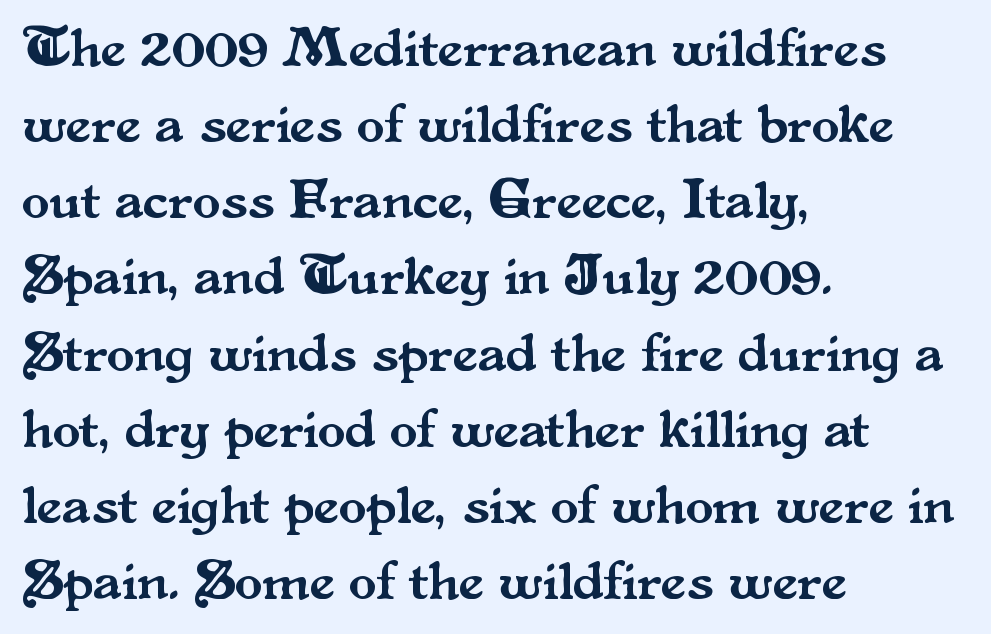
{"serif": "yes", "italic": "no", "width": "normal", "stroke_contrast": "medium", "x_height": "small", "monospaced": "no", "underline": "no", "align": "left", "line_spacing": "normal", "line_spacing_ratio": 1.36, "letter_spacing": "normal", "letter_spacing_em": 0.0, "glyph_px": 56}
